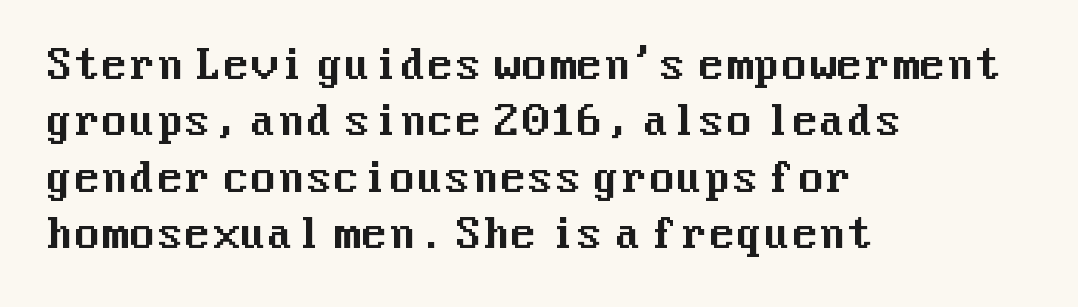
Q: Is the text italic (slanted)? A: No, it is upright.
Q: Is the typeface a serif or a sans-serif typeface? A: Sans-serif.
Q: Is the text underlined? A: No.
Q: How is the paragraph aligned? A: Left-aligned.
Q: Is the spacing between letters normal or unusually wide? A: Normal.
Q: Is the spacing between lines tight, normal or loose? A: Normal.
Q: Width (condensed, normal, or wide)? A: Normal.
Q: Stroke contrast? A: Medium.
Q: x-height? A: Medium.
